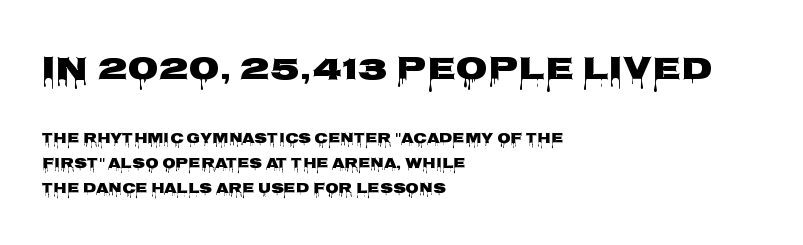
Q: Is the text italic (slanted)? A: No, it is upright.
Q: Is the typeface a serif or a sans-serif typeface? A: Sans-serif.
Q: Is the text underlined? A: No.
Q: How is the paragraph aligned? A: Left-aligned.
Q: Is the spacing between letters normal or unusually wide? A: Normal.
Q: Which block of text is set in a larger size, the first (top) or the second (bottom)? A: The first (top) one.
Q: Width (condensed, normal, or wide)? A: Wide.
Q: Stroke contrast? A: Low.
Q: x-height? A: Large.
Q: Monospaced? A: No.
